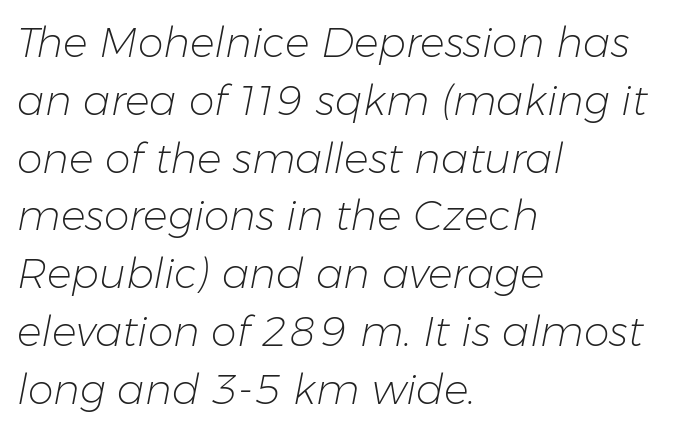
The text carries the slant typical of an italic or oblique font. Horizontal alignment here is leftward, the default for most running prose. No word sits above an underline. Interline gaps are of average width in this sample.
